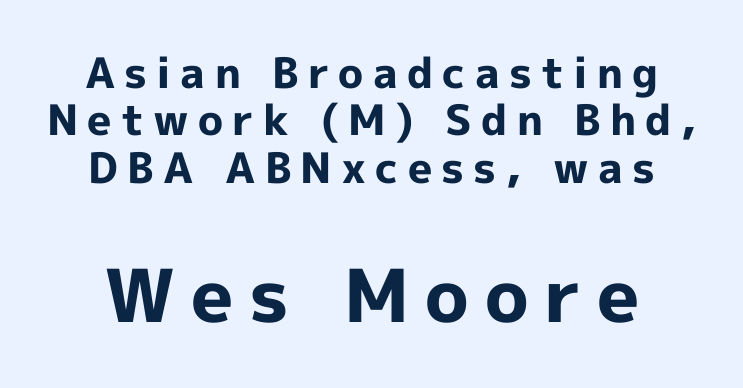
{"serif": "no", "italic": "no", "bold": "yes", "weight": "bold", "width": "normal", "x_height": "medium", "monospaced": "no", "underline": "no", "line_spacing": "tight", "line_spacing_ratio": 1.13, "letter_spacing": "wide", "letter_spacing_em": 0.22, "larger_block": "second", "size_ratio": 1.74, "glyph_px": 73}
